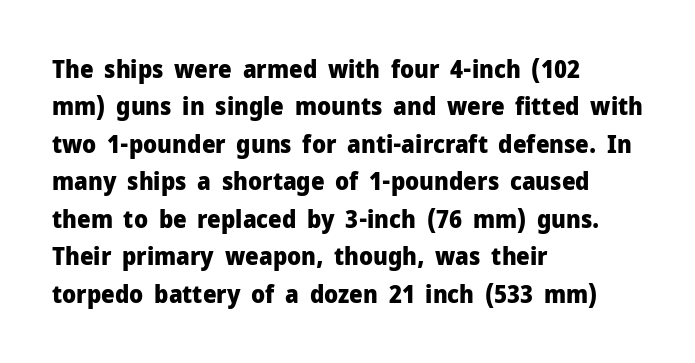
Q: Is the text bold? A: Yes.
Q: Is the text italic (slanted)? A: No, it is upright.
Q: Is the text underlined? A: No.
Q: How is the paragraph aligned? A: Left-aligned.
Q: Is the spacing between letters normal or unusually wide? A: Normal.
Q: Is the spacing between lines tight, normal or loose? A: Normal.
